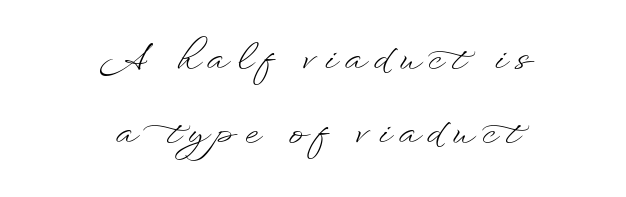
{"bold": "no", "weight": "light", "width": "wide", "stroke_contrast": "low", "x_height": "small", "monospaced": "no", "underline": "no", "align": "center", "line_spacing": "loose", "line_spacing_ratio": 2.06, "letter_spacing": "wide", "letter_spacing_em": 0.24, "glyph_px": 36}
